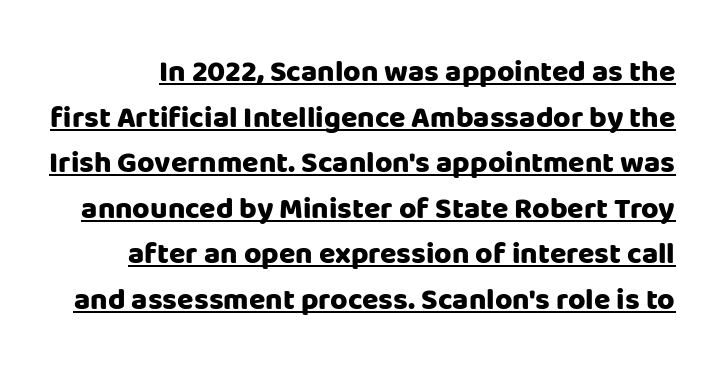
Q: Is the text bold? A: Yes.
Q: Is the text italic (slanted)? A: No, it is upright.
Q: Is the typeface a serif or a sans-serif typeface? A: Sans-serif.
Q: Is the text underlined? A: Yes.
Q: Is the spacing between letters normal or unusually wide? A: Normal.
Q: Is the spacing between lines tight, normal or loose? A: Normal.
Q: Width (condensed, normal, or wide)? A: Normal.
Q: Stroke contrast? A: Low.
Q: x-height? A: Large.
Q: Monospaced? A: No.
